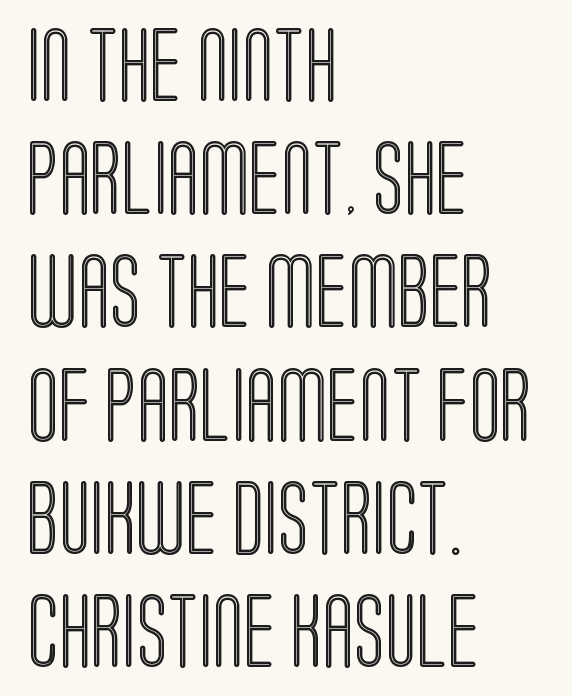
The line texture is even and compact thanks to regular tracking. The text block is weighted toward the left margin, trailing off unevenly rightward. Looks like regular typesetting: each glyph gets only the width it needs. In terms of leading, this rendering sits right in the middle. Upright lettering throughout.
